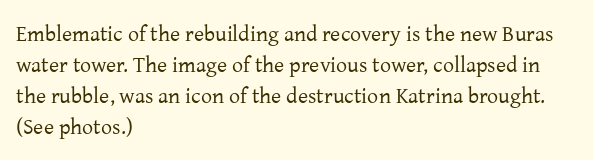
{"italic": "no", "bold": "no", "underline": "no", "align": "left", "line_spacing": "normal", "line_spacing_ratio": 1.41, "letter_spacing": "normal", "letter_spacing_em": 0.0, "glyph_px": 22}
